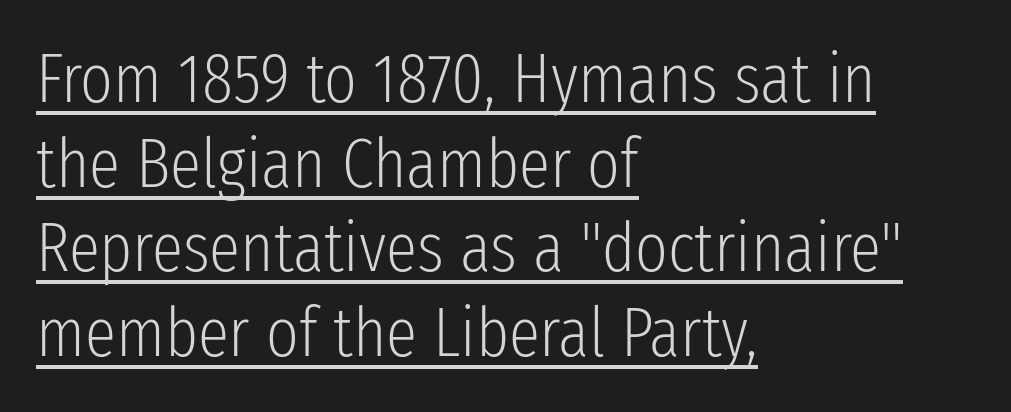
The image shows 70 px light, condensed sans-serif type, upright; set left-aligned, line spacing 1.21x, normal letter spacing, underlined; low stroke contrast and a medium x-height.
